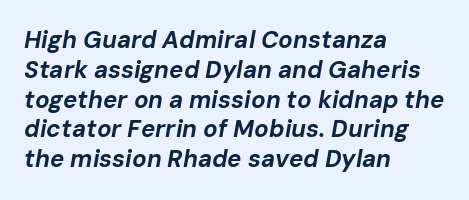
The image shows 24 px bold type, italic (leaning right); set left-aligned, line spacing 1.24x, normal letter spacing, not underlined.
